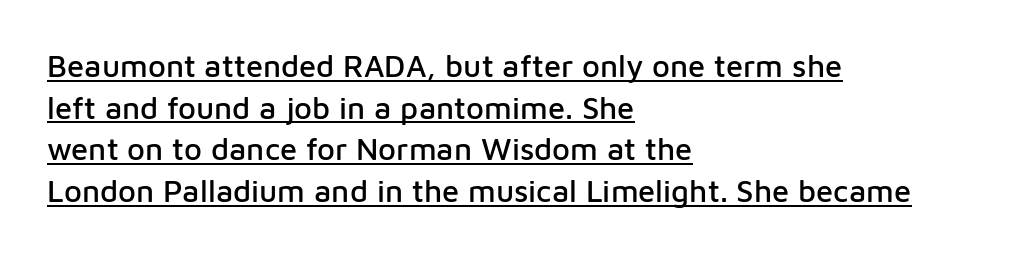
{"serif": "no", "italic": "no", "width": "normal", "stroke_contrast": "low", "x_height": "medium", "monospaced": "no", "underline": "yes", "align": "left", "line_spacing": "normal", "line_spacing_ratio": 1.34, "letter_spacing": "normal", "letter_spacing_em": 0.0, "glyph_px": 31}
